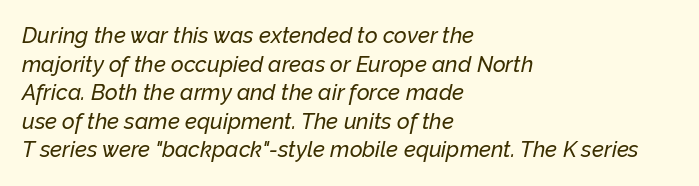
The image shows 22 px text type, italic (leaning right); set left-aligned, normal line spacing (1.3x), normal letter spacing, not underlined.
